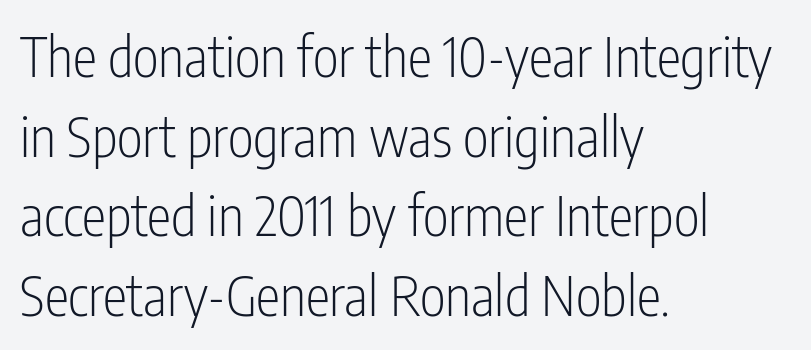
Leading: standard. Character widths vary here, with narrow letters taking less room than wide ones. The area under the type is left untouched. Tracking value appears to be zero — textbook default spacing.
